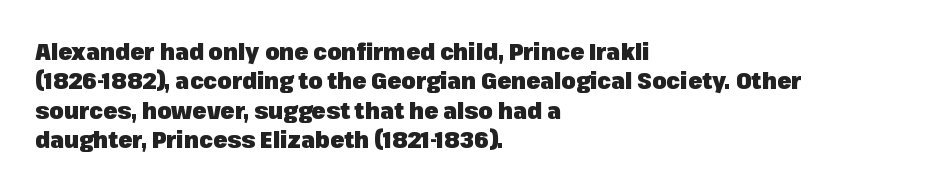
Q: Is the text bold? A: Yes.
Q: Is the text italic (slanted)? A: No, it is upright.
Q: Is the text underlined? A: No.
Q: How is the paragraph aligned? A: Left-aligned.
Q: Is the spacing between letters normal or unusually wide? A: Normal.
Q: Is the spacing between lines tight, normal or loose? A: Normal.
